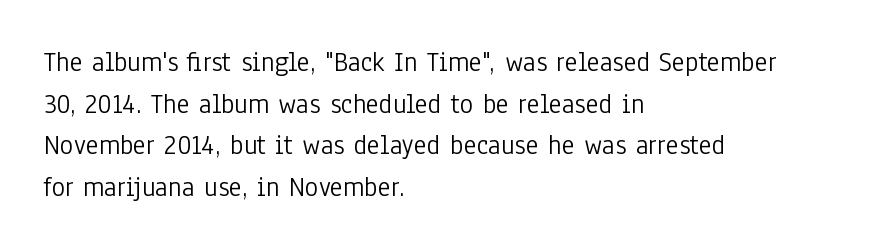
{"serif": "no", "italic": "no", "bold": "no", "weight": "light", "width": "condensed", "stroke_contrast": "low", "x_height": "medium", "monospaced": "no", "underline": "no", "align": "left", "line_spacing": "normal", "line_spacing_ratio": 1.49, "letter_spacing": "normal", "letter_spacing_em": 0.0, "glyph_px": 28}
